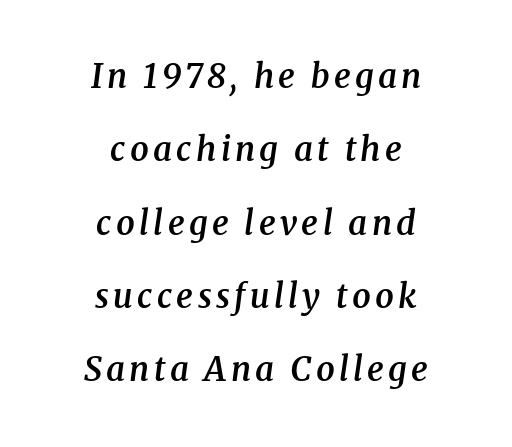
The image shows 33 px semibold serif type, italic (leaning right); set centered, loose line spacing (2.22x), not underlined; medium stroke contrast and a medium x-height.
